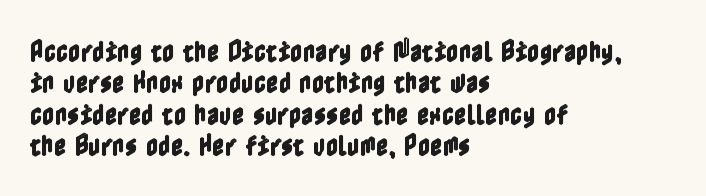
Here the glyphs are tracked normally, forming tight word shapes. Type without underlining. A roman cut, with each character standing at attention. A classic flush-left, rag-right setting is used for this passage.
